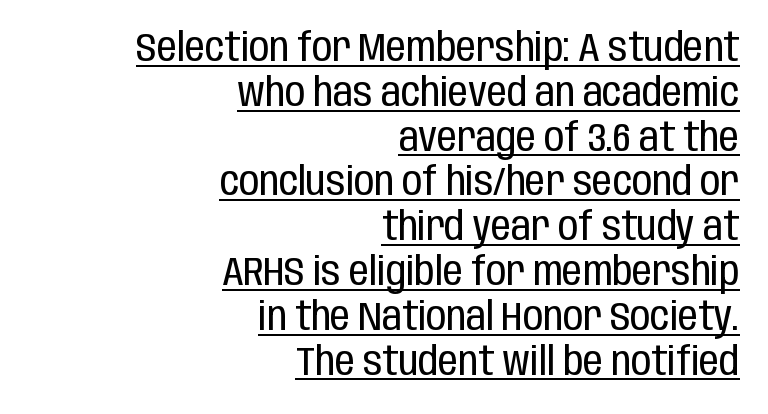
Q: Is the text bold? A: No.
Q: Is the text italic (slanted)? A: No, it is upright.
Q: Is the typeface a serif or a sans-serif typeface? A: Sans-serif.
Q: Is the text underlined? A: Yes.
Q: How is the paragraph aligned? A: Right-aligned.
Q: Is the spacing between letters normal or unusually wide? A: Normal.
Q: Is the spacing between lines tight, normal or loose? A: Tight.
Q: Width (condensed, normal, or wide)? A: Condensed.
Q: Stroke contrast? A: Low.
Q: x-height? A: Large.
Q: Monospaced? A: No.
